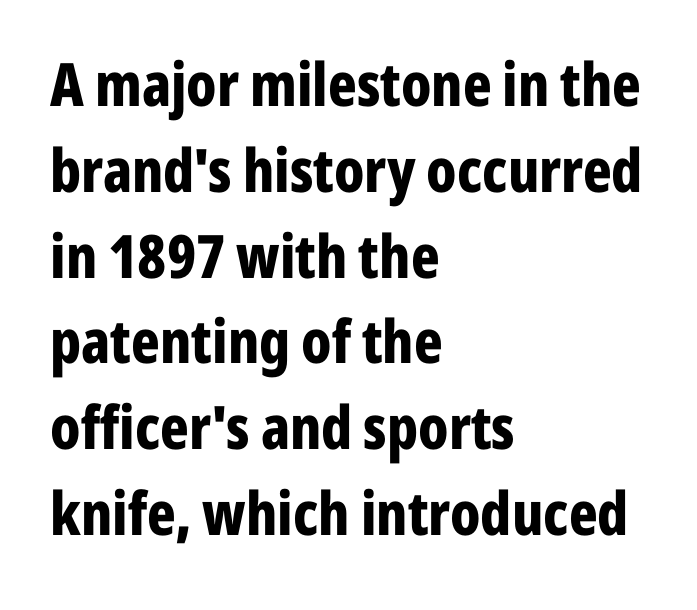
Each word holds together tightly as a unit, with standard inter-letter gaps. The letters are bold, with thick, heavy strokes. Type style note: lacks serifs. Descenders hang freely into open space. The vertical gap from one line to the next is medium. Caption: multi-line text, flush left, ragged right.
